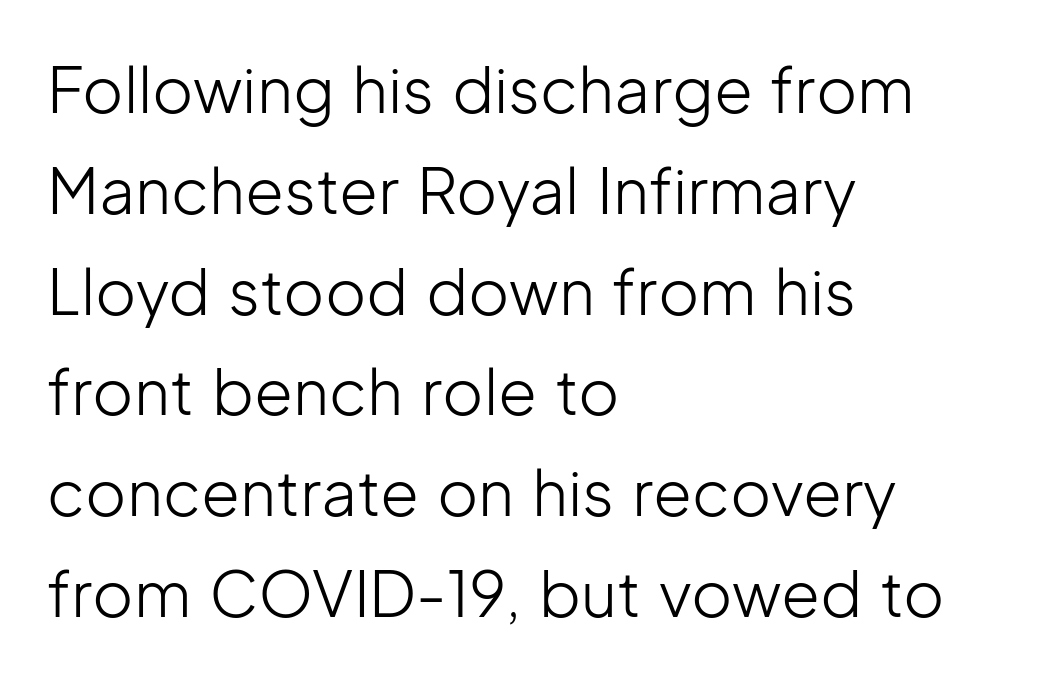
{"serif": "no", "italic": "no", "bold": "no", "weight": "light", "width": "normal", "stroke_contrast": "low", "x_height": "medium", "monospaced": "no", "underline": "no", "align": "left", "line_spacing": "normal", "line_spacing_ratio": 1.6, "letter_spacing": "normal", "letter_spacing_em": 0.0, "glyph_px": 63}
